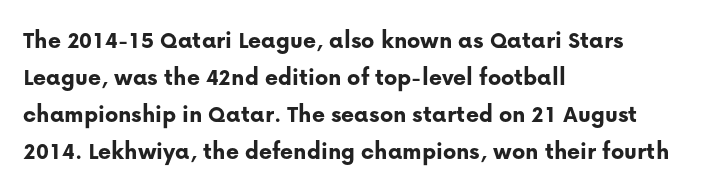
Q: Is the text bold? A: Yes.
Q: Is the text italic (slanted)? A: No, it is upright.
Q: Is the text underlined? A: No.
Q: How is the paragraph aligned? A: Left-aligned.
Q: Is the spacing between letters normal or unusually wide? A: Normal.
Q: Is the spacing between lines tight, normal or loose? A: Normal.
